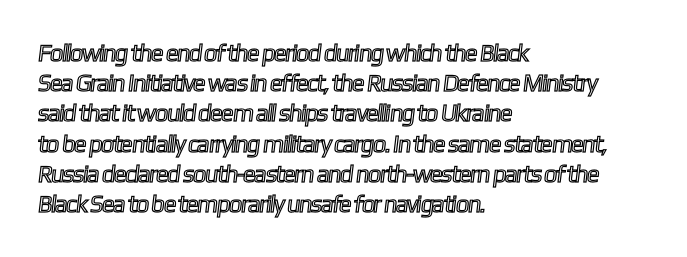
The image shows 24 px text type; set left-aligned, normal line spacing (1.26x), normal letter spacing, not underlined.
